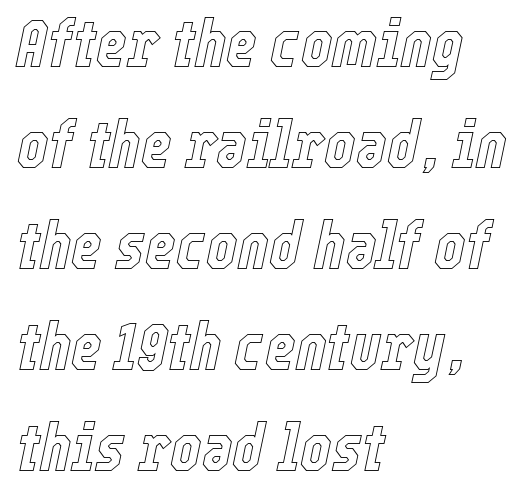
Honestly, the letter spacing is just normal — you wouldn't notice it. Compared with typical paragraphs, the rows here are spaced about the same. The glyphs are unaccompanied by any horizontal stroke below them. Caption: multi-line text, flush left, ragged right. Looking at the ascenders, they clearly lean. Looks like regular typesetting: each glyph gets only the width it needs.
